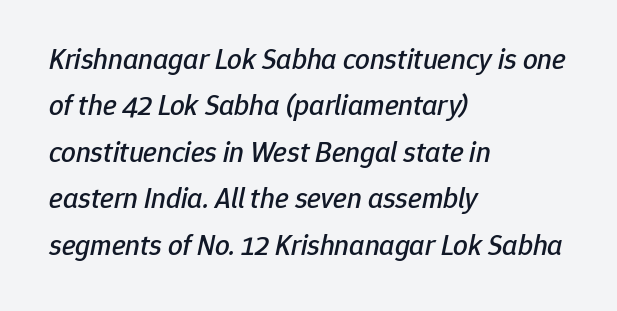
Q: Is the text italic (slanted)? A: Yes, it leans right by about 12 degrees.
Q: Is the text underlined? A: No.
Q: How is the paragraph aligned? A: Left-aligned.
Q: Is the spacing between letters normal or unusually wide? A: Normal.
Q: Is the spacing between lines tight, normal or loose? A: Normal.
Q: Width (condensed, normal, or wide)? A: Normal.
Q: Stroke contrast? A: Low.
Q: x-height? A: Medium.
Q: Monospaced? A: No.
